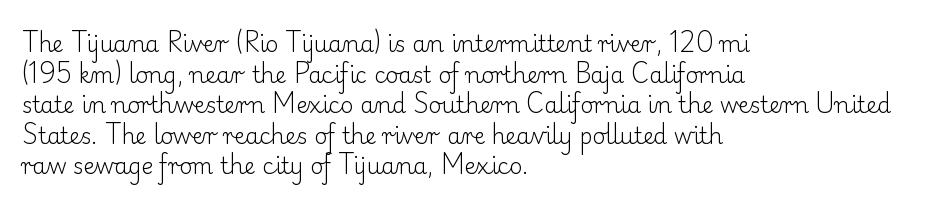
Q: Is the text bold? A: No.
Q: Is the text italic (slanted)? A: No, it is upright.
Q: Is the text underlined? A: No.
Q: How is the paragraph aligned? A: Left-aligned.
Q: Is the spacing between letters normal or unusually wide? A: Normal.
Q: Is the spacing between lines tight, normal or loose? A: Normal.
